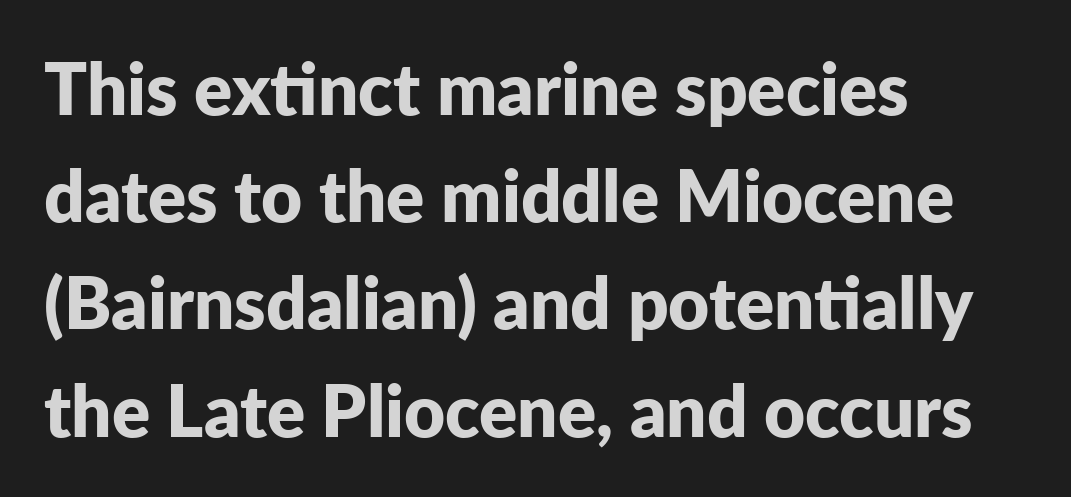
This is roman type, the default non-slanted kind. The lines are quadded left. Are there feet on the stems? There aren't — it's a sans. Its strokes are broad and dark, the hallmark of bold type. The gaps between neighbouring characters are ordinary and unremarkable.
